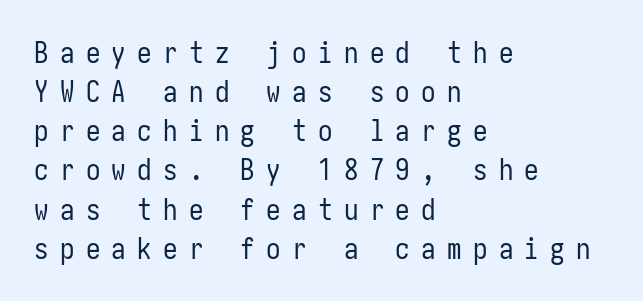
Stem width sits at or under what a default text font uses. Words appear elongated and porous because spacing is wide. The lines are quadded left. The face used here is a sans, in the tradition of grotesques and geometrics. Tall strokes in this sample are plumb rather than angled. Bare-footed words on every line.
